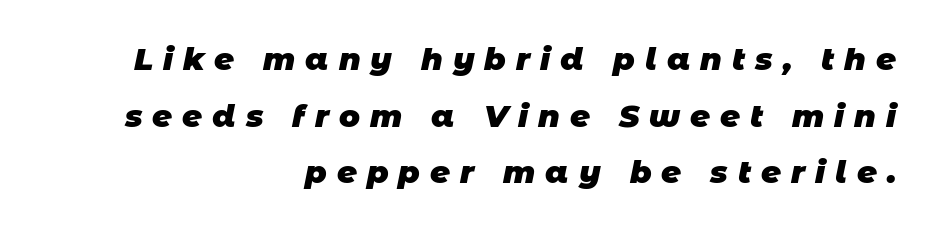
Display-style spreading of the glyphs; the letterfit is very open. Bold? Absolutely — the strokes are thick and heavy. The passage shown is typed in a proportional face where columns would drift. Rule under the text: the space is simply empty. Does the copy run flush right? Yes — the right margin is perfectly even. This sample uses a sans-serif face.
